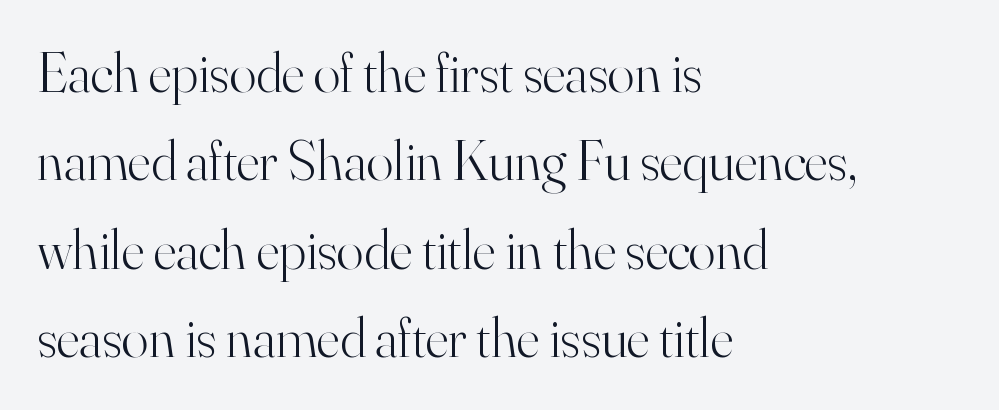
{"serif": "yes", "italic": "no", "bold": "no", "weight": "light", "width": "normal", "stroke_contrast": "high", "x_height": "small", "monospaced": "no", "underline": "no", "align": "left", "line_spacing": "normal", "line_spacing_ratio": 1.58, "letter_spacing": "normal", "letter_spacing_em": 0.0, "glyph_px": 56}
